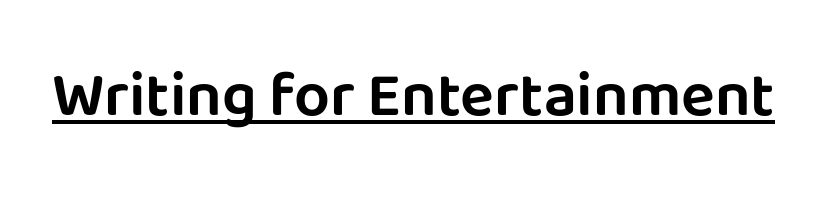
Q: Is the text italic (slanted)? A: No, it is upright.
Q: Is the typeface a serif or a sans-serif typeface? A: Sans-serif.
Q: Is the text underlined? A: Yes.
Q: Is the spacing between letters normal or unusually wide? A: Normal.
Q: Width (condensed, normal, or wide)? A: Normal.
Q: Stroke contrast? A: Low.
Q: x-height? A: Large.
Q: Monospaced? A: No.
